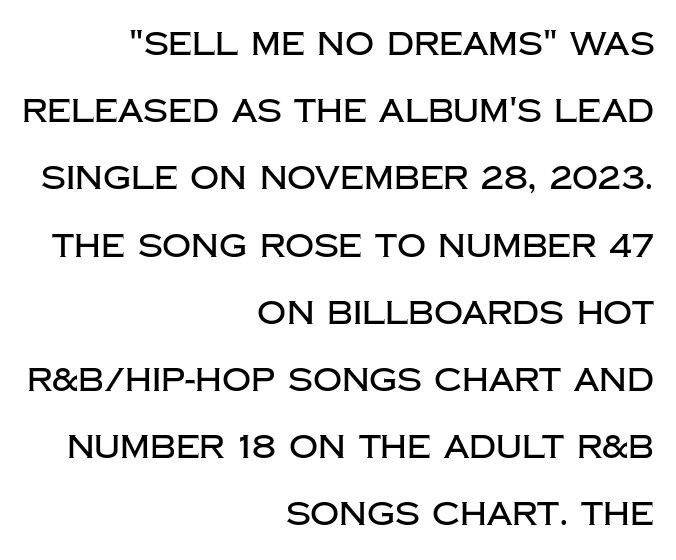
{"serif": "no", "italic": "no", "width": "normal", "stroke_contrast": "low", "x_height": "large", "monospaced": "no", "underline": "no", "align": "right", "line_spacing": "loose", "line_spacing_ratio": 2.1, "letter_spacing": "normal", "letter_spacing_em": 0.0, "glyph_px": 32}
